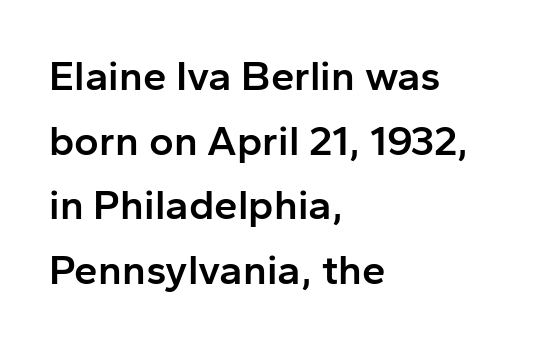
{"serif": "no", "italic": "no", "bold": "semi", "weight": "semibold", "width": "normal", "stroke_contrast": "low", "x_height": "medium", "monospaced": "no", "underline": "no", "align": "left", "line_spacing": "normal", "line_spacing_ratio": 1.54, "letter_spacing": "normal", "letter_spacing_em": 0.0, "glyph_px": 42}
